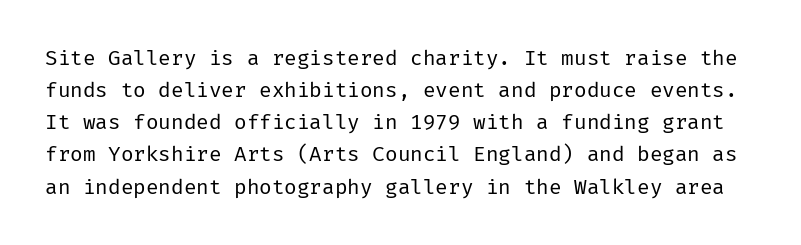
Does the leading feel generous? No, just average. Only glyphs here, with clear space below each row. No extra ink here — the face is not bold. Vertical strokes here are truly vertical. The line texture is even and compact thanks to regular tracking.
